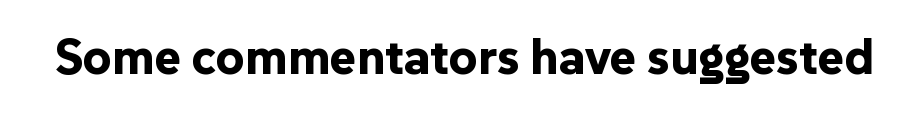
The image shows 50 px bold sans-serif type, upright; set normal letter spacing, not underlined; low stroke contrast and a medium x-height.
